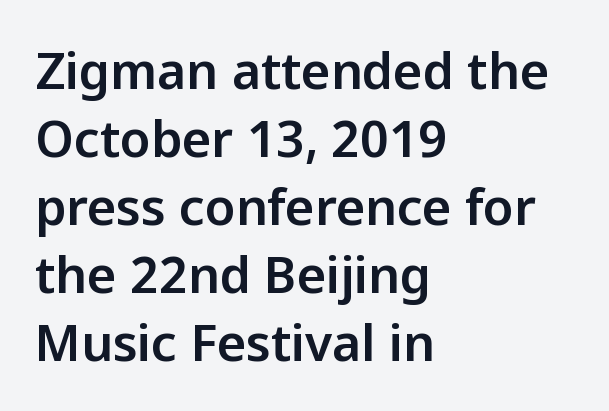
The image shows 50 px sans-serif type, upright; set left-aligned, normal line spacing (1.36x), normal letter spacing, not underlined; low stroke contrast and a medium x-height.
